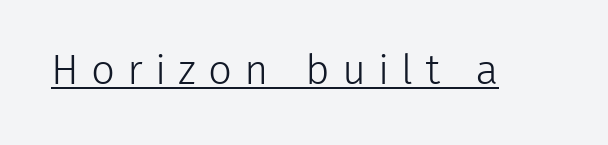
Q: Is the text bold? A: No.
Q: Is the text italic (slanted)? A: No, it is upright.
Q: Is the typeface a serif or a sans-serif typeface? A: Sans-serif.
Q: Is the text underlined? A: Yes.
Q: Is the spacing between letters normal or unusually wide? A: Unusually wide.
Q: Width (condensed, normal, or wide)? A: Normal.
Q: Stroke contrast? A: Low.
Q: x-height? A: Medium.
Q: Monospaced? A: No.
